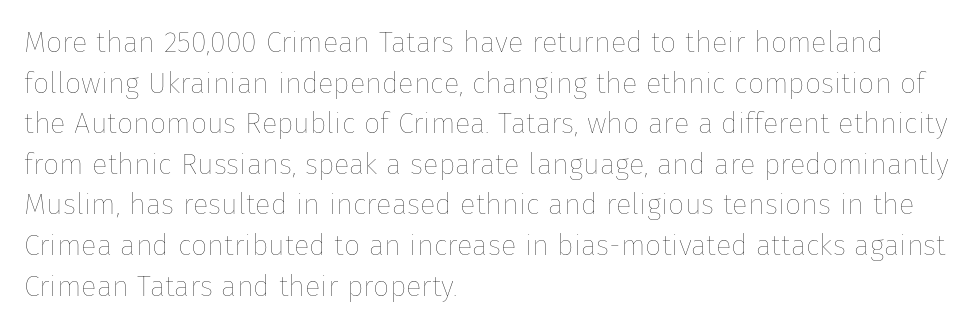
The image shows 29 px thin type, upright; set left-aligned, normal line spacing (1.4x), normal letter spacing, not underlined; low stroke contrast and a medium x-height.
